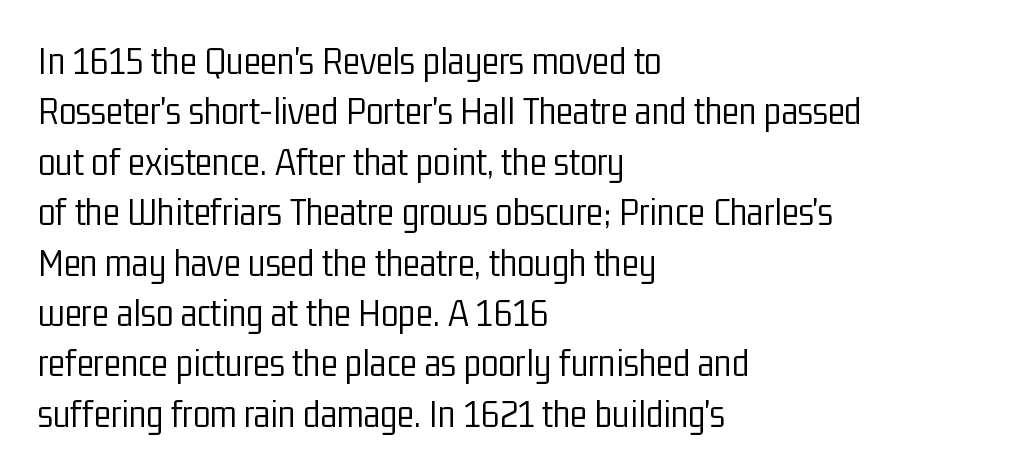
The letters sit at their default tracking, neither squeezed nor spread. Each row of text sits above clean, open space. You can tell it's not italic because the verticals are truly vertical. Weight: not bold — regular or lighter.
